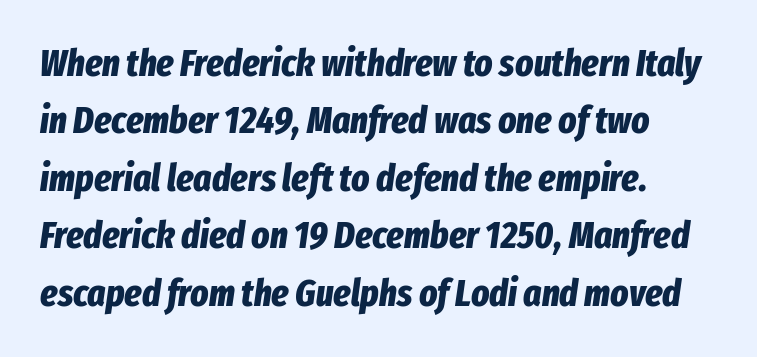
Q: Is the text bold? A: Yes.
Q: Is the text italic (slanted)? A: Yes, it leans right by about 8 degrees.
Q: Is the text underlined? A: No.
Q: How is the paragraph aligned? A: Left-aligned.
Q: Is the spacing between letters normal or unusually wide? A: Normal.
Q: Is the spacing between lines tight, normal or loose? A: Normal.
Q: Width (condensed, normal, or wide)? A: Condensed.
Q: Stroke contrast? A: Low.
Q: x-height? A: Medium.
Q: Monospaced? A: No.
